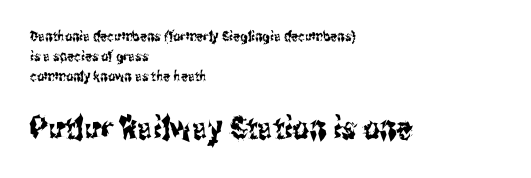
{"serif": "no", "italic": "no", "width": "condensed", "stroke_contrast": "medium", "x_height": "medium", "monospaced": "no", "underline": "no", "align": "left", "line_spacing": "normal", "line_spacing_ratio": 1.42, "letter_spacing": "normal", "letter_spacing_em": 0.0, "larger_block": "second", "size_ratio": 2.29, "glyph_px": 32}
